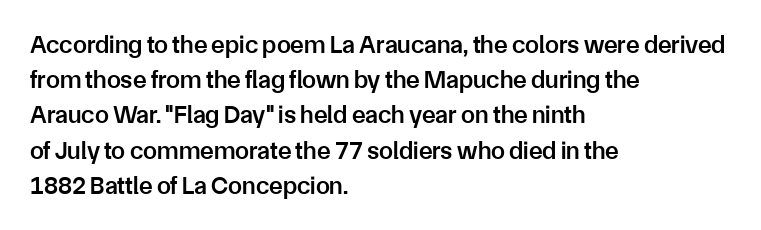
Heft: intermediate — a semibold. No word sits above an underline. Successive baselines arrive at the customary interval. Inter-character spacing is left at the font's built-in metrics. Reading down the block, your eye returns to a fixed left position each line. Italic? Not at all — the glyphs are vertical.
